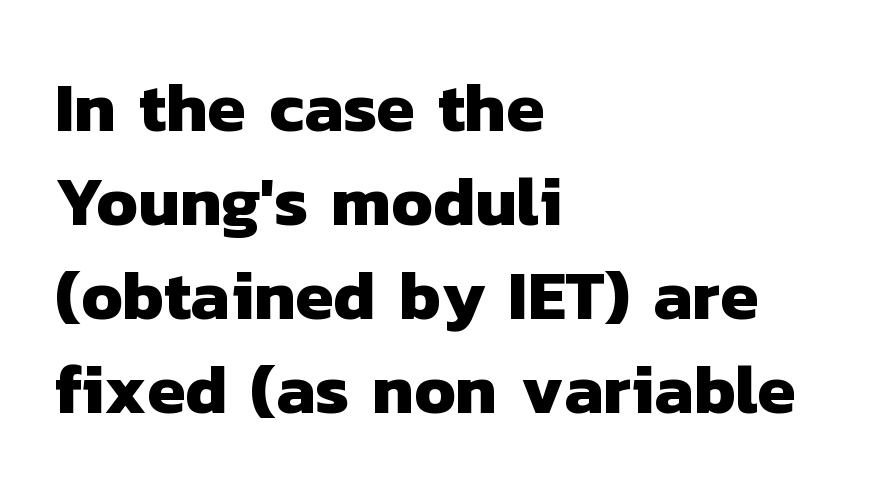
The image shows 69 px heavy sans-serif type; set left-aligned, normal line spacing (1.36x), normal letter spacing, not underlined; low stroke contrast and a medium x-height.
